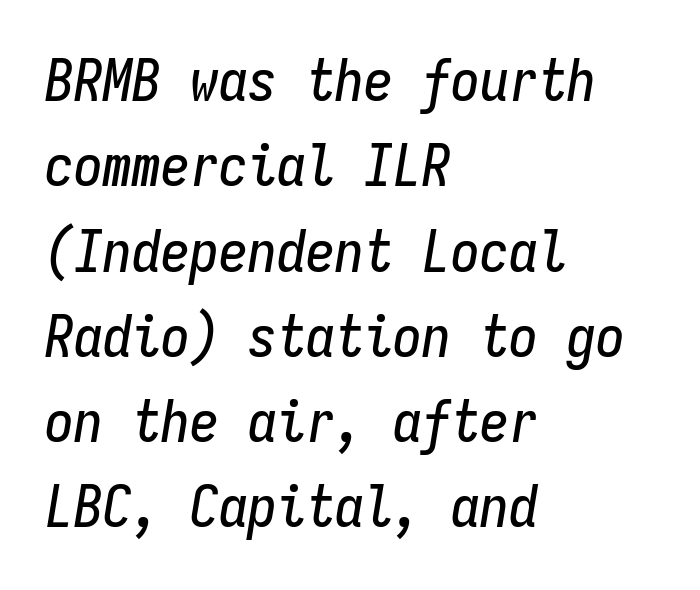
The image shows 58 px condensed type, italic (leaning right), monospaced; set left-aligned, normal line spacing (1.47x), normal letter spacing, not underlined; low stroke contrast and a medium x-height.
